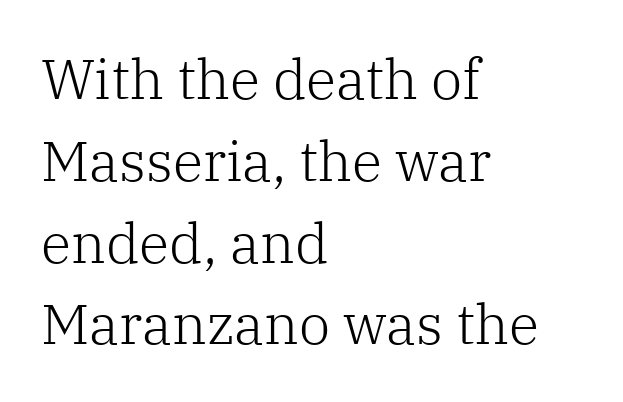
The image shows 56 px light serif type, upright; set left-aligned, normal line spacing (1.46x), normal letter spacing, not underlined; low stroke contrast and a medium x-height.
